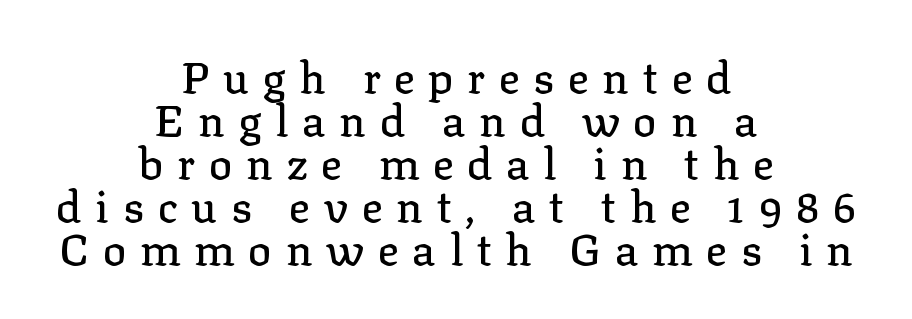
Q: Is the text italic (slanted)? A: No, it is upright.
Q: Is the typeface a serif or a sans-serif typeface? A: Serif.
Q: Is the text underlined? A: No.
Q: How is the paragraph aligned? A: Centered.
Q: Is the spacing between letters normal or unusually wide? A: Unusually wide.
Q: Is the spacing between lines tight, normal or loose? A: Tight.
Q: Width (condensed, normal, or wide)? A: Normal.
Q: Stroke contrast? A: Low.
Q: x-height? A: Medium.
Q: Monospaced? A: No.
